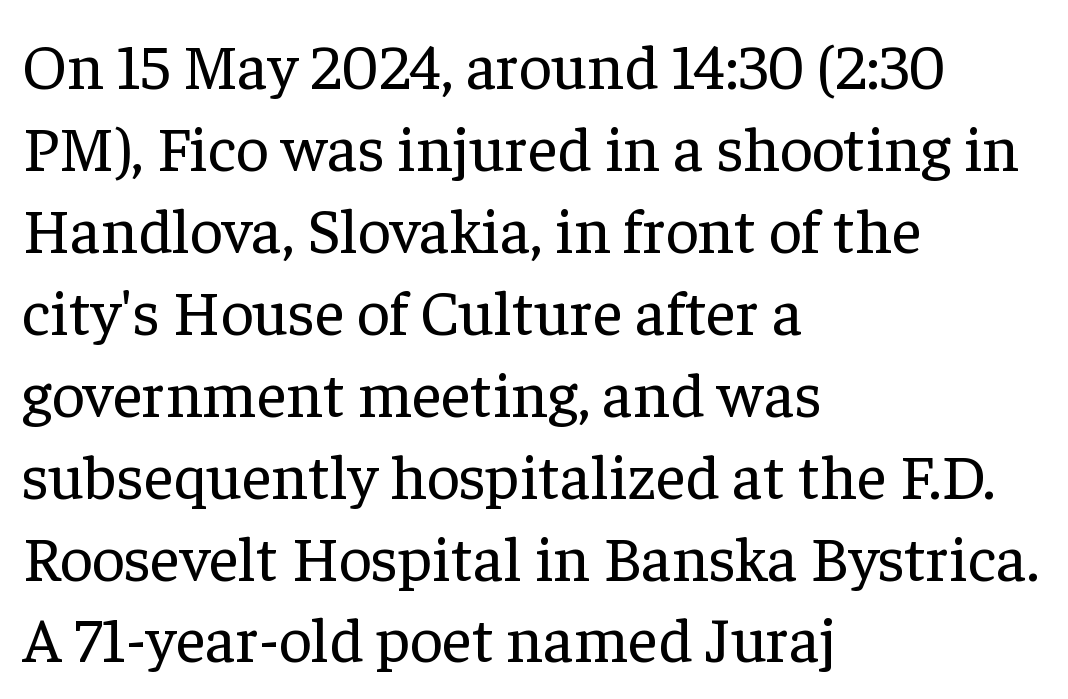
Q: Is the text bold? A: No.
Q: Is the text italic (slanted)? A: No, it is upright.
Q: Is the typeface a serif or a sans-serif typeface? A: Serif.
Q: Is the text underlined? A: No.
Q: How is the paragraph aligned? A: Left-aligned.
Q: Is the spacing between letters normal or unusually wide? A: Normal.
Q: Is the spacing between lines tight, normal or loose? A: Normal.
Q: Width (condensed, normal, or wide)? A: Normal.
Q: Stroke contrast? A: Low.
Q: x-height? A: Medium.
Q: Monospaced? A: No.
